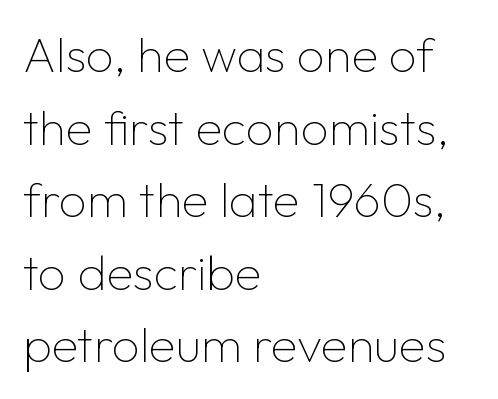
The image shows 49 px thin sans-serif type, upright; set left-aligned, normal line spacing (1.48x), normal letter spacing, not underlined; low stroke contrast and a medium x-height.
